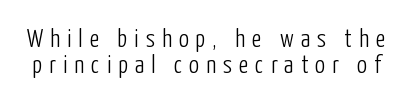
Does the leading feel generous? Not at all — it's pinched. Posture: vertical. Anything drawn beneath the words? Only blank space. This is not heavy type; no bold has been used. Someone cranked the tracking dial way up on this one.
